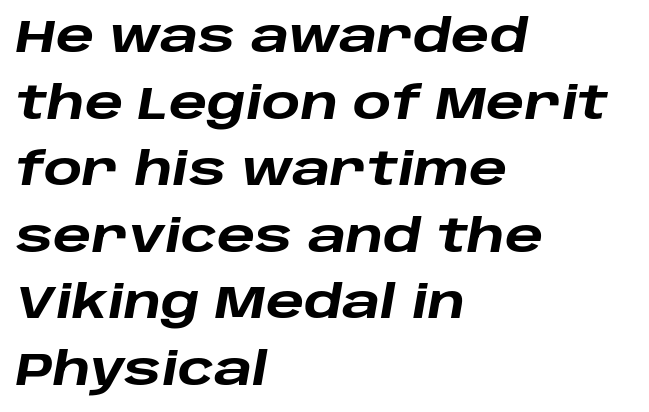
Compared with an ordinary text face, these strokes are far heavier — a full bold. The tracking reads as untouched default to a designer's eye. Is this a fixed-width face? No — the glyphs have proportional, varying widths. Regarding leading, the lines here are spaced in the standard way. The passage is arranged the way most books set body copy — flush left.
